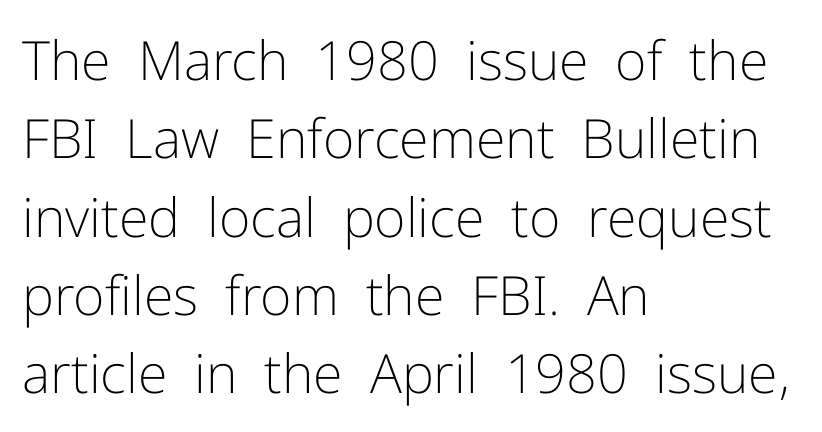
These glyphs show unthickened strokes, regular width or finer. Looks like regular typesetting: each glyph gets only the width it needs. The line texture is even and compact thanks to regular tracking. Just letters on the line, the space beneath them empty. The vertical gap from one line to the next is medium.
